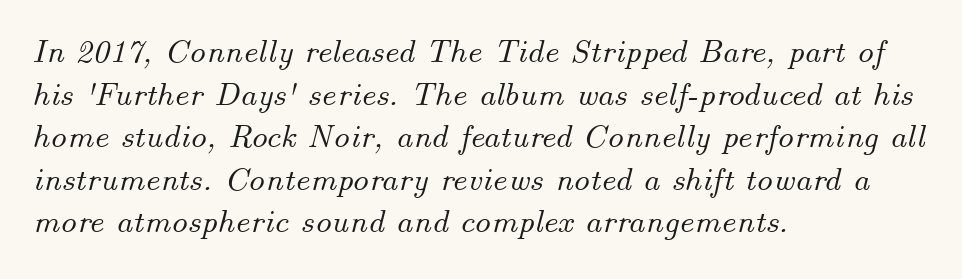
The image shows 33 px text type, italic (leaning right); set left-aligned, normal line spacing (1.29x), normal letter spacing, not underlined; medium stroke contrast and a small x-height.
